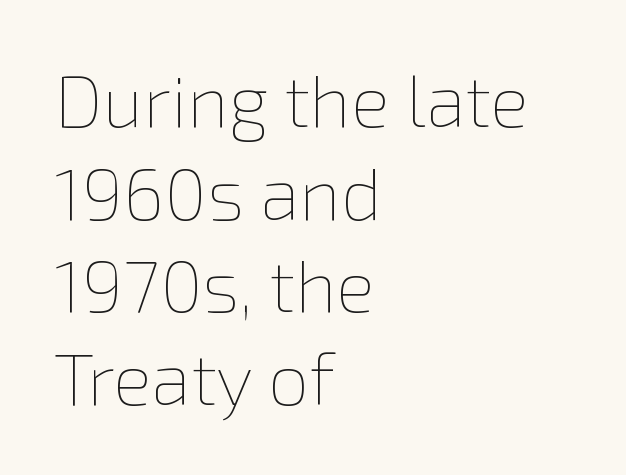
Clear beneath every line of the passage. Varying glyph widths throughout — classic text-font behaviour. Does the copy run flush right? No — it runs flush left. In terms of leading, this rendering sits right in the middle. These lines keep a tight, regular rhythm from letter to letter. Caption: face not bold, strokes unweighted.
